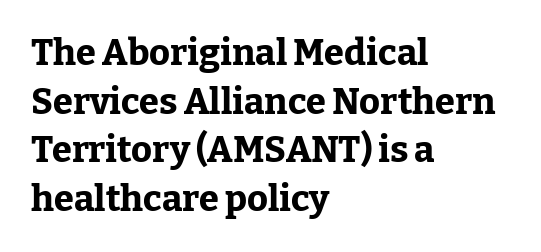
The image shows 36 px bold serif type, upright; set left-aligned, normal line spacing (1.35x), normal letter spacing, not underlined; low stroke contrast and a medium x-height.
